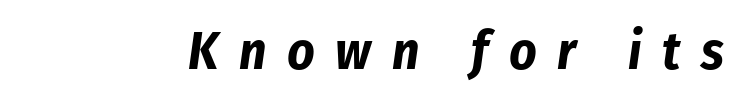
{"italic": "yes", "lean": "right", "slant_degrees": 8, "bold": "yes", "weight": "bold", "width": "condensed", "stroke_contrast": "low", "x_height": "medium", "monospaced": "no", "underline": "no", "letter_spacing": "wide", "letter_spacing_em": 0.39, "glyph_px": 53}
